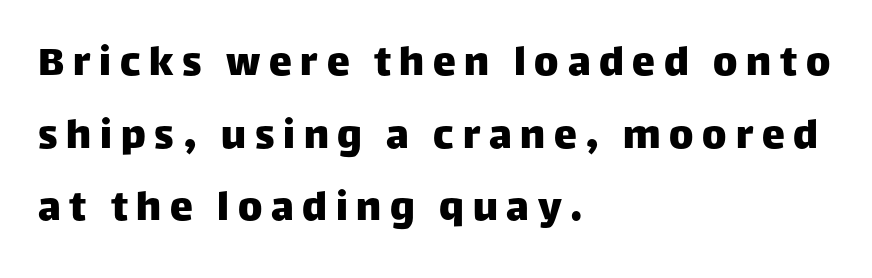
{"serif": "no", "italic": "no", "width": "normal", "stroke_contrast": "low", "x_height": "large", "monospaced": "no", "underline": "no", "align": "left", "line_spacing": "normal", "line_spacing_ratio": 1.58, "glyph_px": 46}
